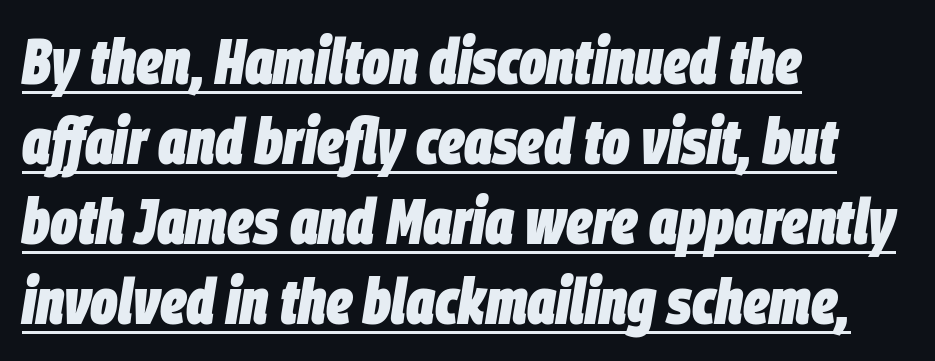
Q: Is the text bold? A: Yes.
Q: Is the text italic (slanted)? A: Yes, it leans right by about 9 degrees.
Q: Is the text underlined? A: Yes.
Q: How is the paragraph aligned? A: Left-aligned.
Q: Is the spacing between letters normal or unusually wide? A: Normal.
Q: Is the spacing between lines tight, normal or loose? A: Normal.
Q: Width (condensed, normal, or wide)? A: Condensed.
Q: Stroke contrast? A: Low.
Q: x-height? A: Large.
Q: Monospaced? A: No.
